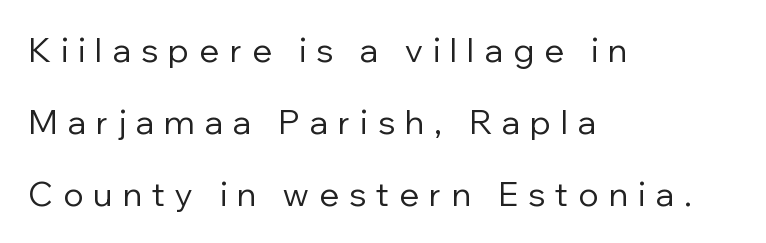
The image shows 33 px regular-weight sans-serif type, upright; set left-aligned, loose line spacing (2.18x), unusually wide letter spacing (+0.31 em), not underlined; low stroke contrast and a medium x-height.
